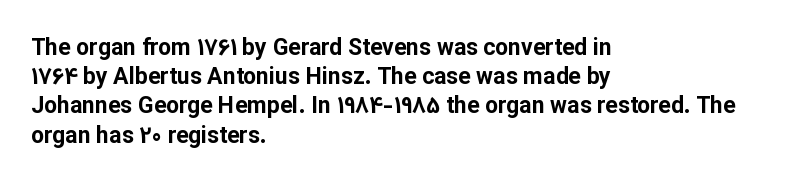
Q: Is the text bold? A: Yes.
Q: Is the text italic (slanted)? A: No, it is upright.
Q: Is the text underlined? A: No.
Q: How is the paragraph aligned? A: Left-aligned.
Q: Is the spacing between letters normal or unusually wide? A: Normal.
Q: Is the spacing between lines tight, normal or loose? A: Normal.
